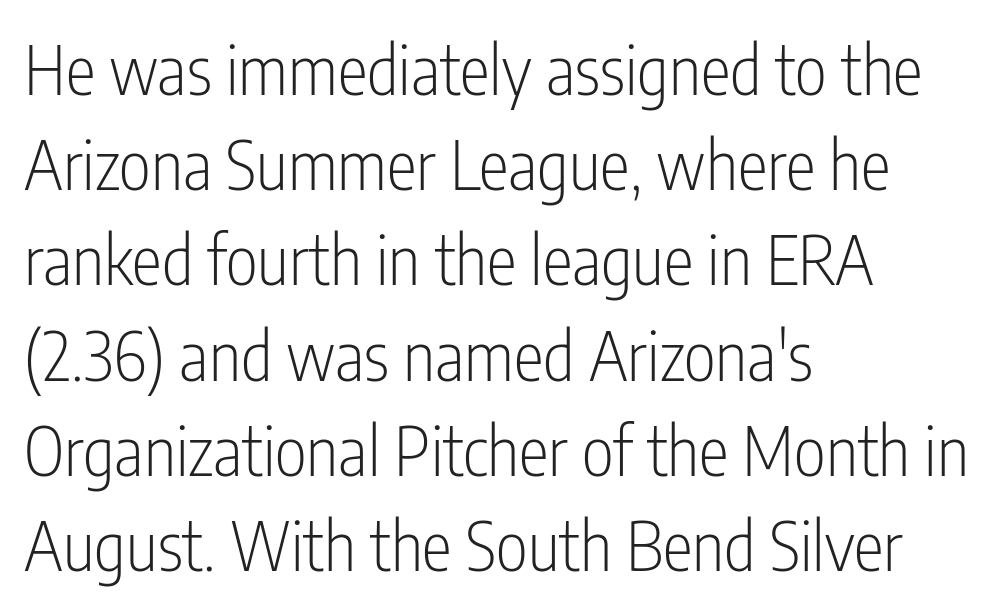
The image shows 68 px light, condensed sans-serif type, upright; set left-aligned, normal line spacing (1.4x), normal letter spacing, not underlined; low stroke contrast and a medium x-height.
